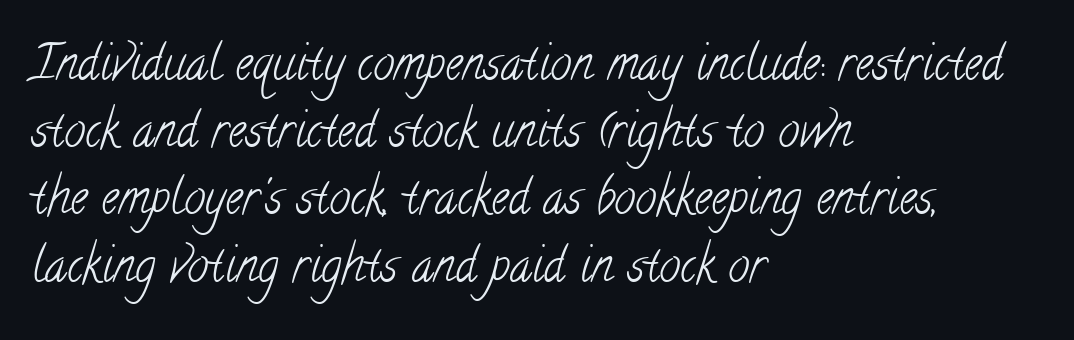
The image shows 48 px light, condensed serif type; set left-aligned, normal line spacing (1.4x), normal letter spacing, not underlined; low stroke contrast and a small x-height.
